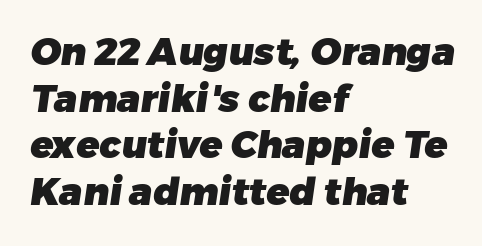
Line starts are locked; line ends wander. Is this a fixed-width face? No — the glyphs have proportional, varying widths. Observe the ordinary spacing: letters are neighbours, not strangers. Plain, unruled lines of type. This is heavy type, rendered in bold. Each letter's strokes conclude bluntly, with no projecting serifs.
